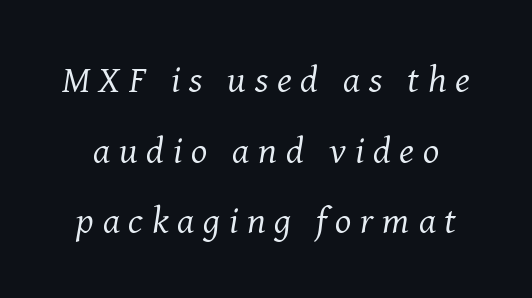
Q: Is the text bold? A: No.
Q: Is the text italic (slanted)? A: Yes, it leans right by about 8 degrees.
Q: Is the typeface a serif or a sans-serif typeface? A: Serif.
Q: Is the text underlined? A: No.
Q: Is the spacing between letters normal or unusually wide? A: Unusually wide.
Q: Width (condensed, normal, or wide)? A: Normal.
Q: Stroke contrast? A: Medium.
Q: x-height? A: Medium.
Q: Monospaced? A: No.
